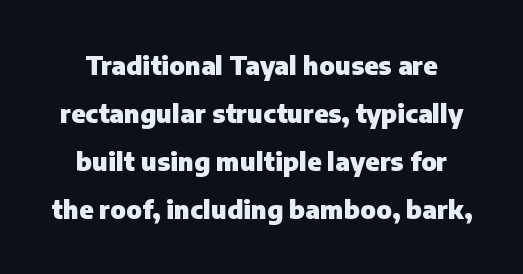
Q: Is the text bold? A: Yes.
Q: Is the text italic (slanted)? A: No, it is upright.
Q: Is the text underlined? A: No.
Q: Is the spacing between letters normal or unusually wide? A: Normal.
Q: Is the spacing between lines tight, normal or loose? A: Loose.
